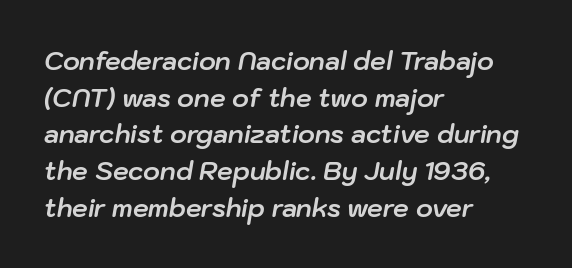
The image shows 25 px bold type, italic (leaning right); set left-aligned, normal line spacing (1.47x), normal letter spacing, not underlined.
